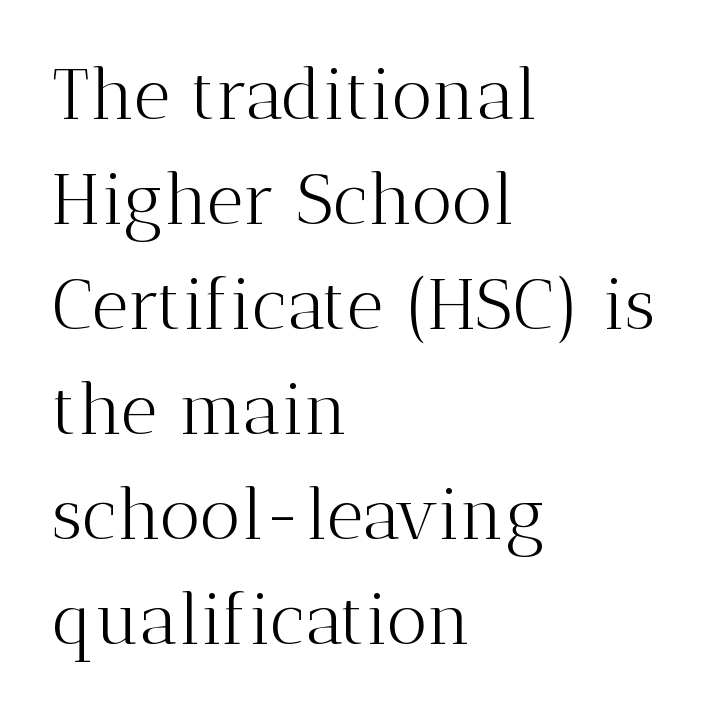
The image shows 71 px light serif type, upright; set left-aligned, normal line spacing (1.48x), normal letter spacing, not underlined; medium stroke contrast and a medium x-height.
